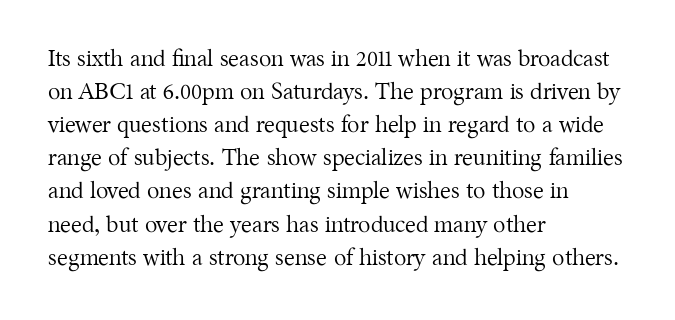
Q: Is the text bold? A: No.
Q: Is the text italic (slanted)? A: No, it is upright.
Q: Is the text underlined? A: No.
Q: How is the paragraph aligned? A: Left-aligned.
Q: Is the spacing between letters normal or unusually wide? A: Normal.
Q: Is the spacing between lines tight, normal or loose? A: Normal.
